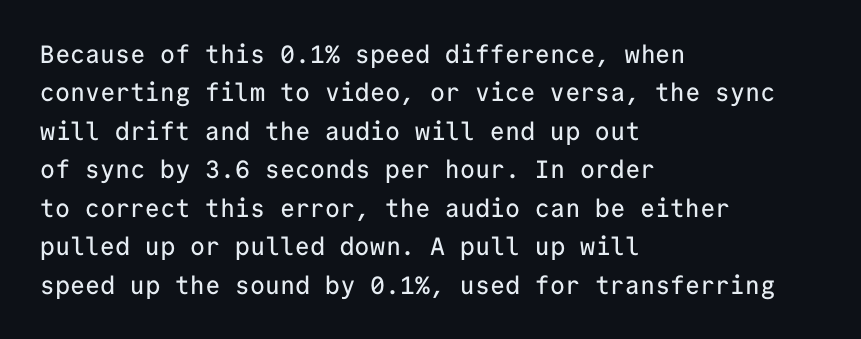
These lines stack with their left ends in a neat column. This is the regular roman posture of the typeface. Leading matches the norm, producing a regular column. No extra tracking has been applied to these lines. Type without underlining.
